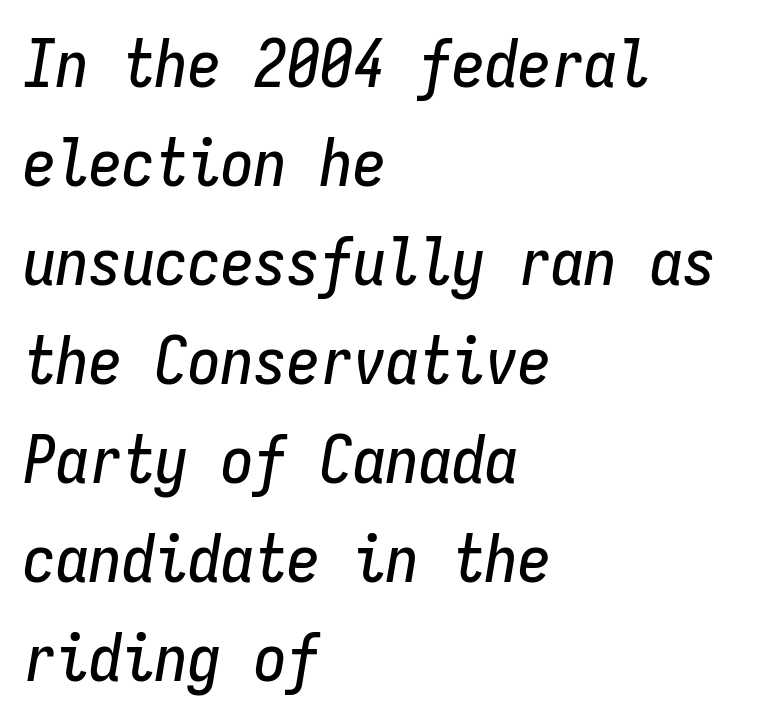
These lines are rendered in a fixed-pitch font. The baseline area is clear. Does the leading feel generous? No, just average. The tracking reads as untouched default to a designer's eye. Compared with a centered layout, this one pins lines to the left instead.
